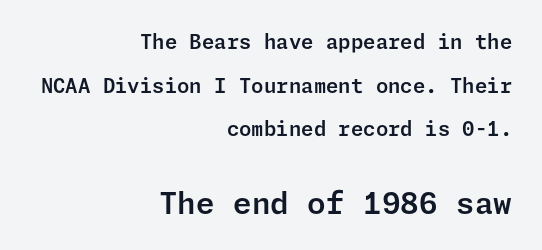
The image shows 30 px sans-serif type, upright; set right-aligned, loose line spacing (2.18x), normal letter spacing, not underlined; the second (bottom) block is 1.5x larger; low stroke contrast and a medium x-height.
